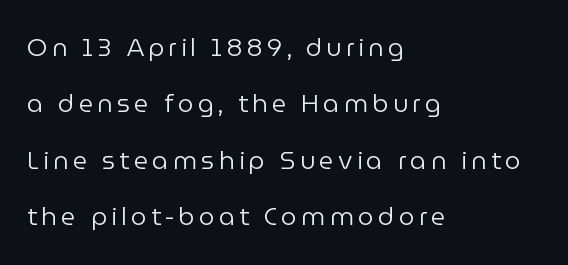
In CSS terms this would be text-align: left. The strokes are not fattened; the text isn't bold. Check under the words: just untouched page. One glance says open: line gaps are wider than usual. You can tell it's not italic because the verticals are truly vertical.
